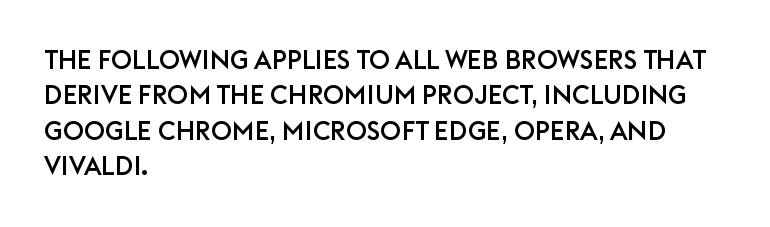
Q: Is the text italic (slanted)? A: No, it is upright.
Q: Is the text underlined? A: No.
Q: How is the paragraph aligned? A: Left-aligned.
Q: Is the spacing between letters normal or unusually wide? A: Normal.
Q: Is the spacing between lines tight, normal or loose? A: Normal.
